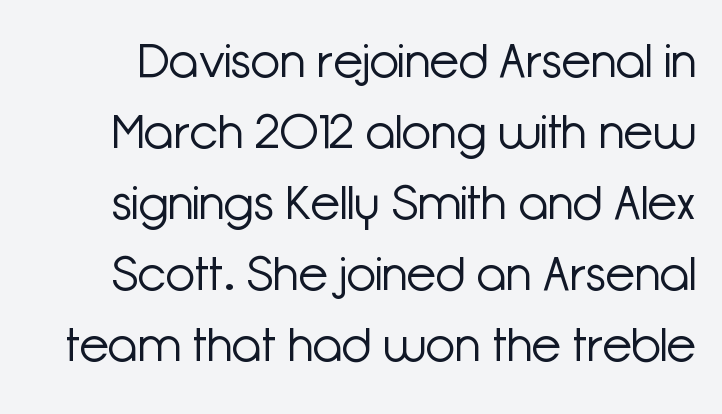
{"serif": "no", "italic": "no", "bold": "no", "weight": "light", "width": "normal", "stroke_contrast": "low", "x_height": "medium", "monospaced": "no", "underline": "no", "line_spacing": "normal", "line_spacing_ratio": 1.48, "letter_spacing": "normal", "letter_spacing_em": 0.0, "glyph_px": 48}
